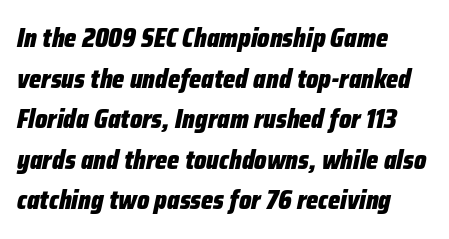
{"italic": "yes", "lean": "right", "slant_degrees": 12, "bold": "yes", "underline": "no", "align": "left", "line_spacing": "normal", "line_spacing_ratio": 1.56, "letter_spacing": "normal", "letter_spacing_em": 0.0, "glyph_px": 26}
